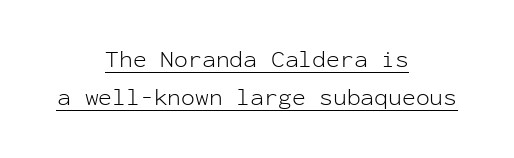
The image shows 23 px text type, upright; set centered, normal line spacing (1.67x), normal letter spacing, underlined.
